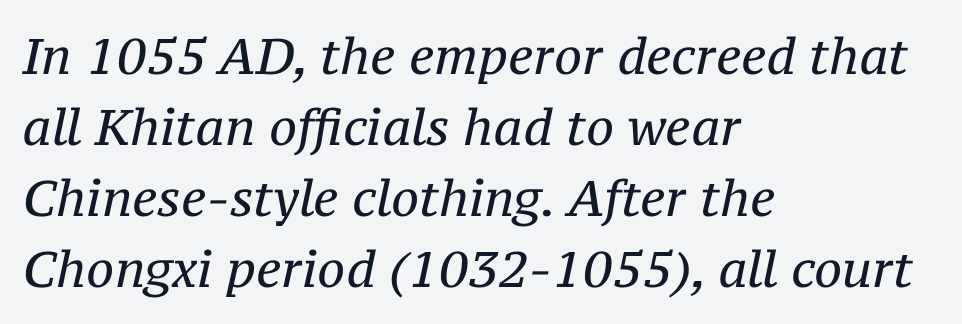
The type is set solid horizontally, with unmodified tracking. In terms of posture, this sample is oblique. The face used here is proportionally spaced, like ordinary book or web type. This sample keeps an unexceptional amount of space between lines. The type family on display is of the serif kind. The typesetting does not lean heavy: it is not bold.
